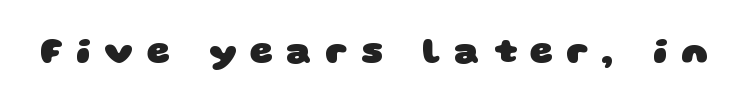
Q: Is the text bold? A: Yes.
Q: Is the typeface a serif or a sans-serif typeface? A: Sans-serif.
Q: Is the text underlined? A: No.
Q: Is the spacing between letters normal or unusually wide? A: Unusually wide.
Q: Width (condensed, normal, or wide)? A: Wide.
Q: Stroke contrast? A: Low.
Q: x-height? A: Large.
Q: Monospaced? A: No.
